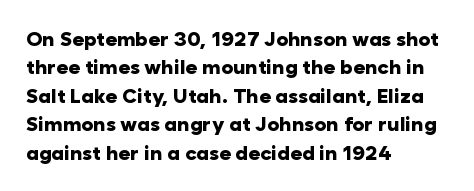
The image shows 20 px bold type, upright; set left-aligned, normal line spacing (1.42x), normal letter spacing, not underlined.
